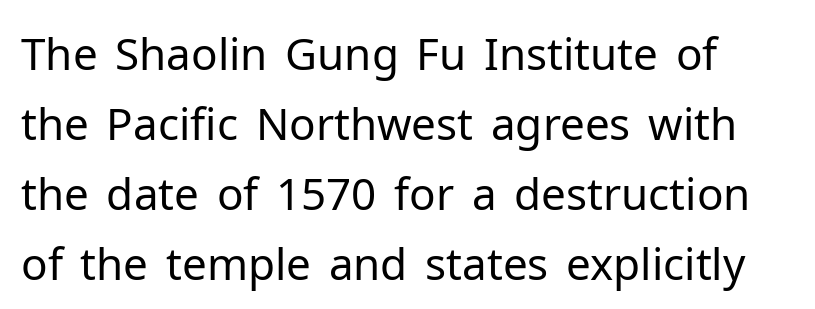
Q: Is the text bold? A: No.
Q: Is the text italic (slanted)? A: No, it is upright.
Q: Is the typeface a serif or a sans-serif typeface? A: Sans-serif.
Q: Is the text underlined? A: No.
Q: Is the spacing between letters normal or unusually wide? A: Normal.
Q: Is the spacing between lines tight, normal or loose? A: Normal.
Q: Width (condensed, normal, or wide)? A: Normal.
Q: Stroke contrast? A: Low.
Q: x-height? A: Medium.
Q: Monospaced? A: No.
